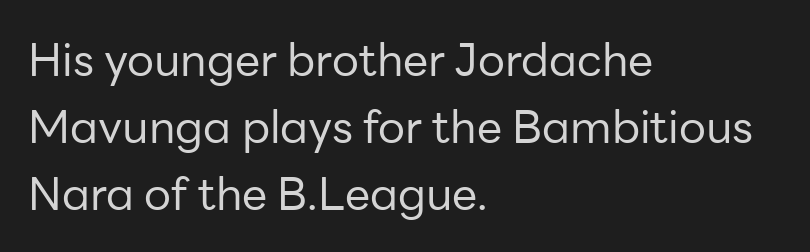
Q: Is the text bold? A: No.
Q: Is the text italic (slanted)? A: No, it is upright.
Q: Is the typeface a serif or a sans-serif typeface? A: Sans-serif.
Q: Is the text underlined? A: No.
Q: How is the paragraph aligned? A: Left-aligned.
Q: Is the spacing between letters normal or unusually wide? A: Normal.
Q: Is the spacing between lines tight, normal or loose? A: Normal.
Q: Width (condensed, normal, or wide)? A: Normal.
Q: Stroke contrast? A: Low.
Q: x-height? A: Medium.
Q: Monospaced? A: No.
